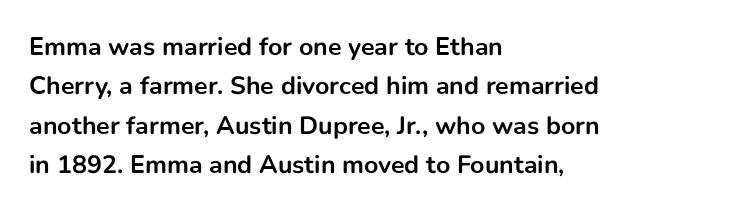
The image shows 25 px bold type, upright; set left-aligned, normal line spacing (1.58x), normal letter spacing, not underlined.
